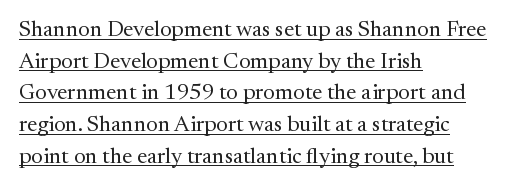
The image shows 22 px text type, upright; set left-aligned, normal line spacing (1.44x), normal letter spacing, underlined.
